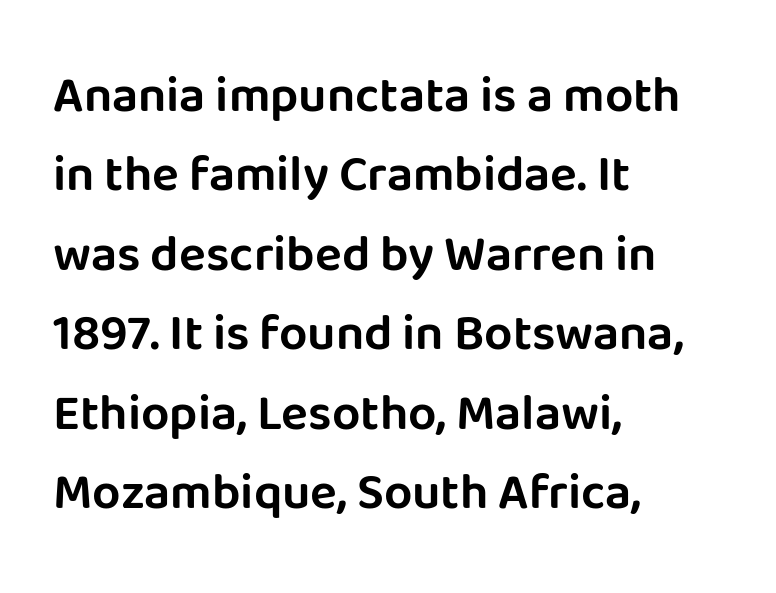
Q: Is the text italic (slanted)? A: No, it is upright.
Q: Is the typeface a serif or a sans-serif typeface? A: Sans-serif.
Q: Is the text underlined? A: No.
Q: How is the paragraph aligned? A: Left-aligned.
Q: Is the spacing between letters normal or unusually wide? A: Normal.
Q: Is the spacing between lines tight, normal or loose? A: Normal.
Q: Width (condensed, normal, or wide)? A: Normal.
Q: Stroke contrast? A: Low.
Q: x-height? A: Large.
Q: Monospaced? A: No.
